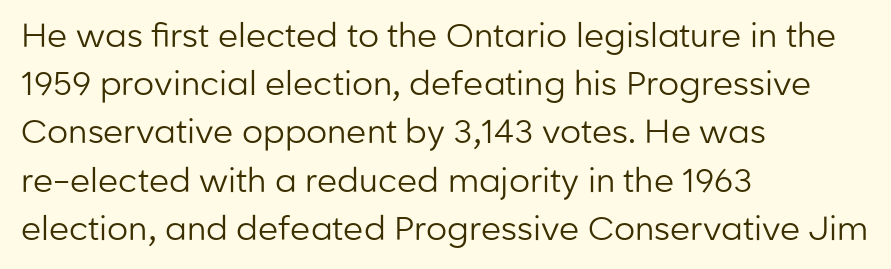
Q: Is the text bold? A: No.
Q: Is the text italic (slanted)? A: No, it is upright.
Q: Is the typeface a serif or a sans-serif typeface? A: Sans-serif.
Q: Is the text underlined? A: No.
Q: How is the paragraph aligned? A: Left-aligned.
Q: Is the spacing between letters normal or unusually wide? A: Normal.
Q: Is the spacing between lines tight, normal or loose? A: Normal.
Q: Width (condensed, normal, or wide)? A: Normal.
Q: Stroke contrast? A: Low.
Q: x-height? A: Medium.
Q: Monospaced? A: No.
